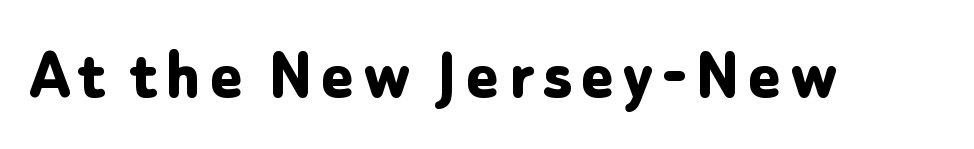
Unmarked baselines from the first word to the last. Here the designer chose a conventional face with non-uniform glyph widths. Ascenders rise straight up at ninety degrees. What weight is shown? A full bold with thick strokes. Regarding serifs, this sample does without them.
